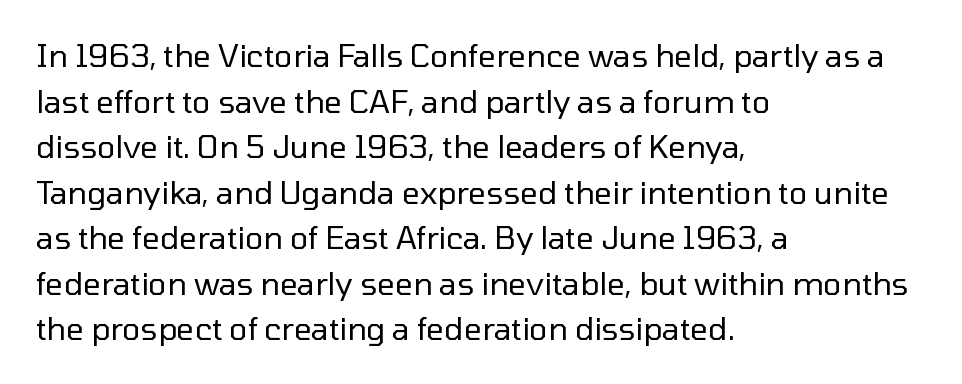
The image shows 31 px regular-weight sans-serif type, upright; set left-aligned, normal line spacing (1.47x), normal letter spacing, not underlined; low stroke contrast and a medium x-height.
